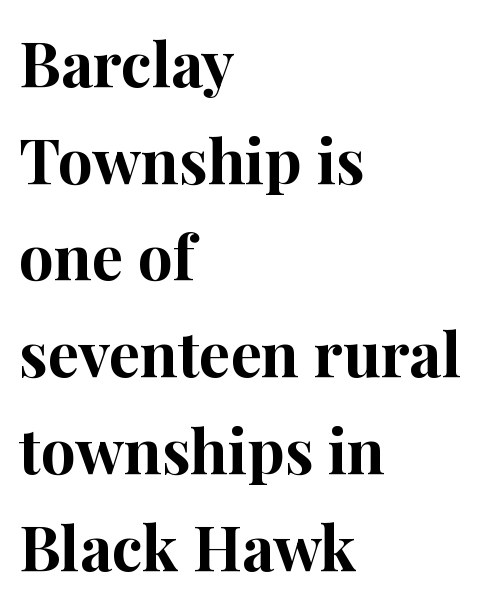
The image shows 62 px bold serif type, upright; set left-aligned, normal line spacing (1.56x), normal letter spacing, not underlined; high stroke contrast and a medium x-height.
